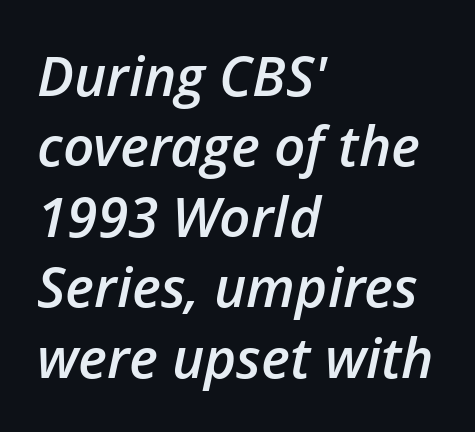
The characters look somewhat weighty, a semibold short of true bold. What stands out about the letter spacing? Nothing — it is the standard amount. Regarding leading, the lines here are spaced in the standard way. The lettering tilts uniformly, giving the passage an italic look.
